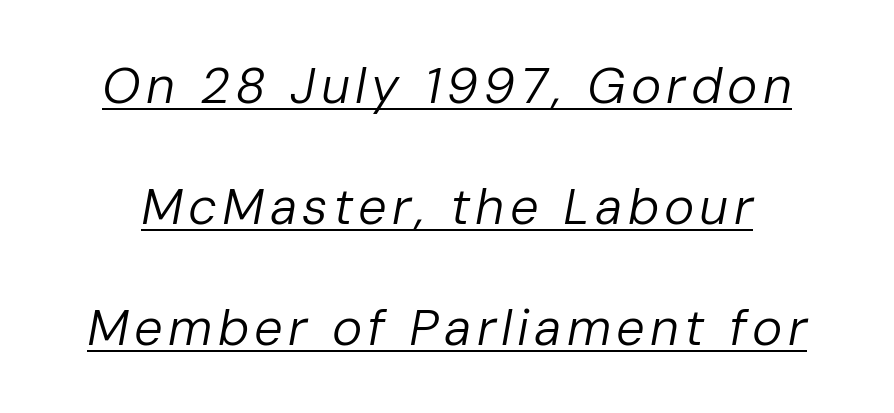
Emphasis is given by a line drawn under the lettering. The typesetting does not lean heavy: it is not bold. Compared with ordinary roman type, these characters are visibly tilted. Note the varied advance widths — an 'i' is clearly narrower than an 'm'.
